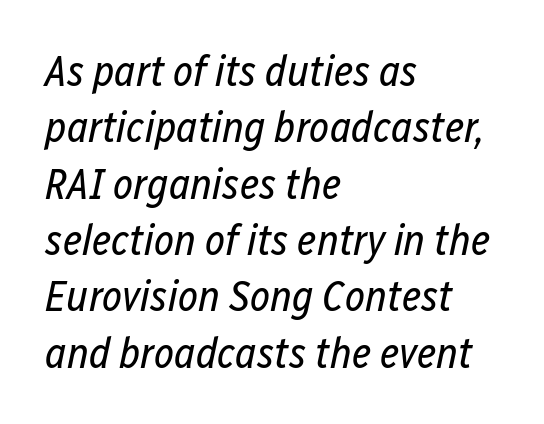
{"italic": "yes", "lean": "right", "slant_degrees": 12, "bold": "no", "weight": "regular", "width": "condensed", "stroke_contrast": "low", "x_height": "medium", "monospaced": "no", "underline": "no", "align": "left", "line_spacing": "normal", "line_spacing_ratio": 1.31, "letter_spacing": "normal", "letter_spacing_em": 0.0, "glyph_px": 43}
